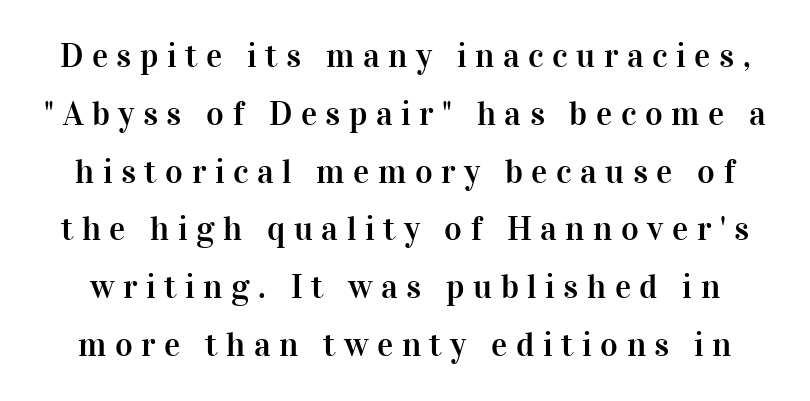
{"serif": "yes", "italic": "no", "width": "normal", "stroke_contrast": "high", "x_height": "medium", "monospaced": "no", "underline": "no", "line_spacing": "normal", "line_spacing_ratio": 1.7, "letter_spacing": "wide", "letter_spacing_em": 0.25, "glyph_px": 34}
